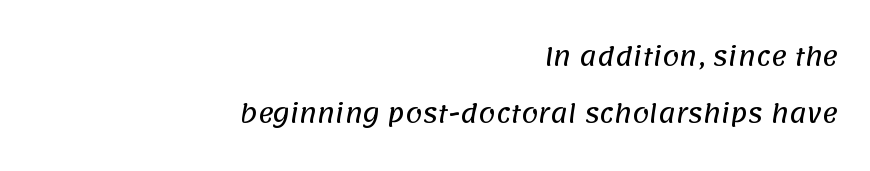
The image shows 24 px text type; set right-aligned, loose line spacing (2.38x), normal letter spacing, not underlined.
